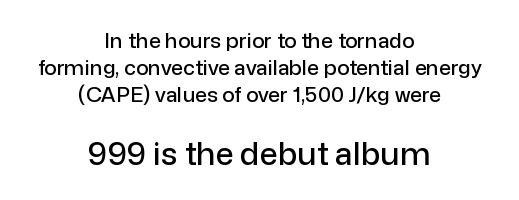
Q: Is the text italic (slanted)? A: No, it is upright.
Q: Is the typeface a serif or a sans-serif typeface? A: Sans-serif.
Q: Is the text underlined? A: No.
Q: How is the paragraph aligned? A: Centered.
Q: Is the spacing between letters normal or unusually wide? A: Normal.
Q: Is the spacing between lines tight, normal or loose? A: Normal.
Q: Which block of text is set in a larger size, the first (top) or the second (bottom)? A: The second (bottom) one.
Q: Width (condensed, normal, or wide)? A: Normal.
Q: Stroke contrast? A: Low.
Q: x-height? A: Medium.
Q: Monospaced? A: No.
